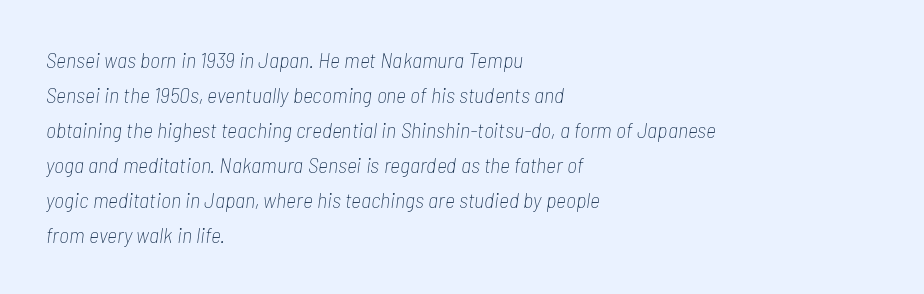
{"italic": "yes", "lean": "right", "slant_degrees": 7, "bold": "no", "underline": "no", "align": "left", "line_spacing": "normal", "line_spacing_ratio": 1.59, "letter_spacing": "normal", "letter_spacing_em": 0.0, "glyph_px": 22}
